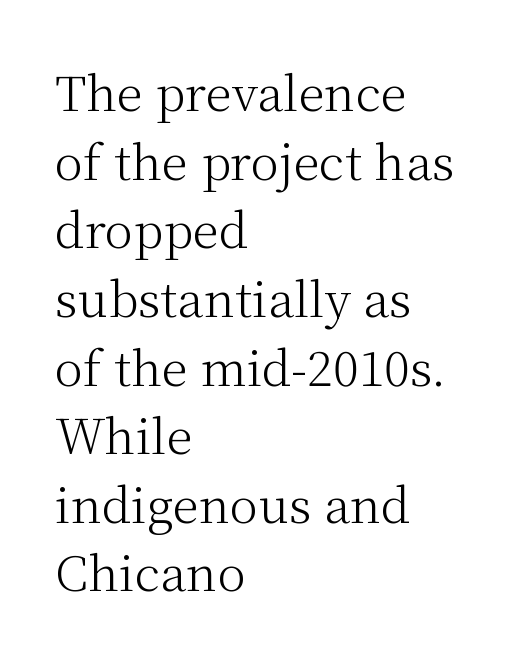
Q: Is the text bold? A: No.
Q: Is the text italic (slanted)? A: No, it is upright.
Q: Is the typeface a serif or a sans-serif typeface? A: Serif.
Q: Is the text underlined? A: No.
Q: How is the paragraph aligned? A: Left-aligned.
Q: Is the spacing between letters normal or unusually wide? A: Normal.
Q: Is the spacing between lines tight, normal or loose? A: Normal.
Q: Width (condensed, normal, or wide)? A: Normal.
Q: Stroke contrast? A: Medium.
Q: x-height? A: Medium.
Q: Monospaced? A: No.
